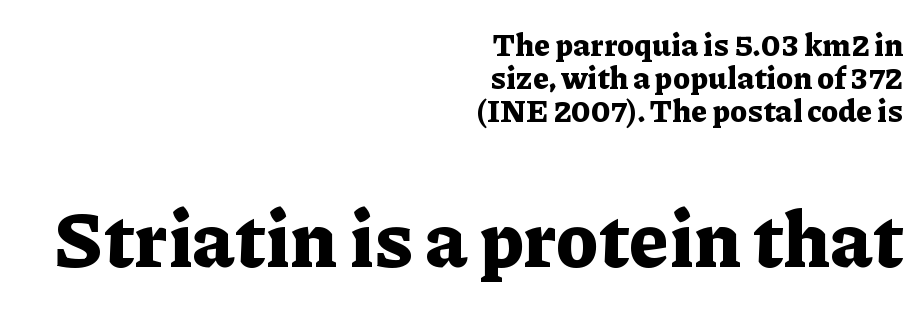
Q: Is the text bold? A: Yes.
Q: Is the text italic (slanted)? A: No, it is upright.
Q: Is the typeface a serif or a sans-serif typeface? A: Serif.
Q: Is the text underlined? A: No.
Q: How is the paragraph aligned? A: Right-aligned.
Q: Is the spacing between letters normal or unusually wide? A: Normal.
Q: Is the spacing between lines tight, normal or loose? A: Tight.
Q: Which block of text is set in a larger size, the first (top) or the second (bottom)? A: The second (bottom) one.
Q: Width (condensed, normal, or wide)? A: Normal.
Q: Stroke contrast? A: Low.
Q: x-height? A: Medium.
Q: Monospaced? A: No.
